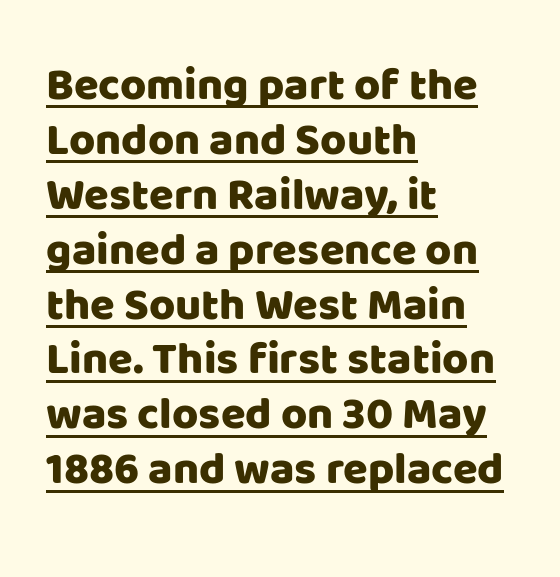
{"serif": "no", "italic": "no", "width": "normal", "stroke_contrast": "low", "x_height": "large", "monospaced": "no", "underline": "yes", "align": "left", "line_spacing_ratio": 1.22, "letter_spacing": "normal", "letter_spacing_em": 0.0, "glyph_px": 45}
